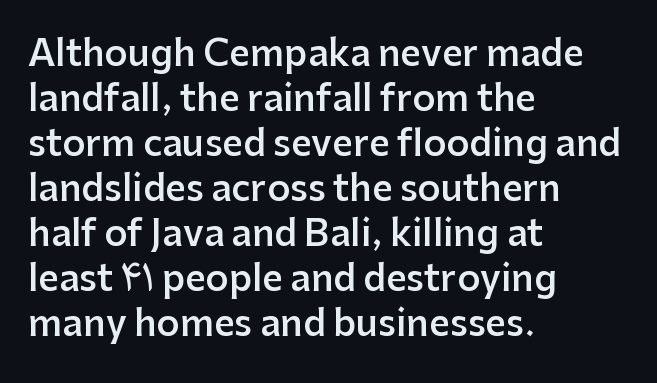
Q: Is the text bold? A: Semi-bold.
Q: Is the text italic (slanted)? A: No, it is upright.
Q: Is the typeface a serif or a sans-serif typeface? A: Sans-serif.
Q: Is the text underlined? A: No.
Q: How is the paragraph aligned? A: Left-aligned.
Q: Is the spacing between letters normal or unusually wide? A: Normal.
Q: Is the spacing between lines tight, normal or loose? A: Normal.
Q: Width (condensed, normal, or wide)? A: Normal.
Q: Stroke contrast? A: Low.
Q: x-height? A: Medium.
Q: Monospaced? A: No.
